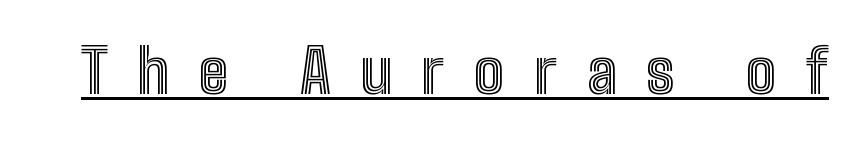
{"italic": "no", "width": "condensed", "x_height": "medium", "monospaced": "no", "underline": "yes", "letter_spacing": "wide", "letter_spacing_em": 0.49, "glyph_px": 60}
